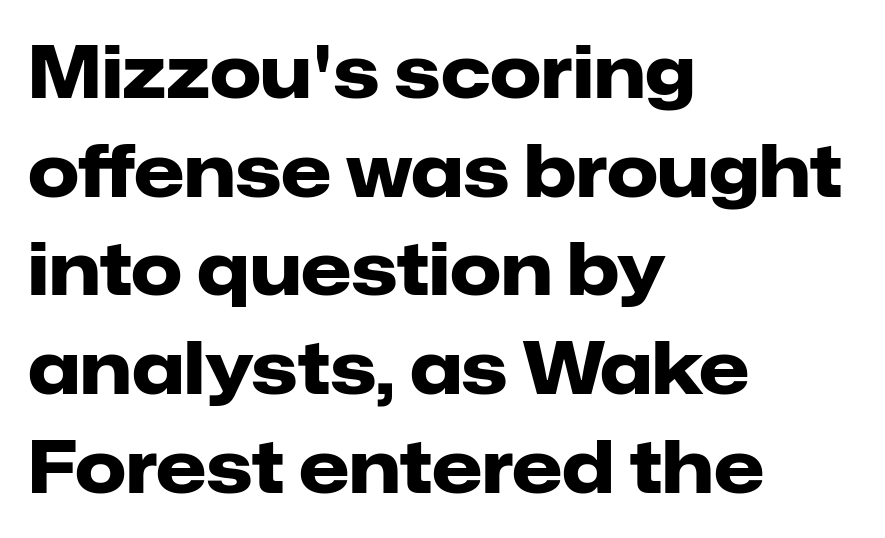
Descender tails drop into unmarked territory. Here the designer chose a conventional face with non-uniform glyph widths. Reading down the column, the eye jumps a familiar distance to each next line. In terms of posture, this sample is upright.
